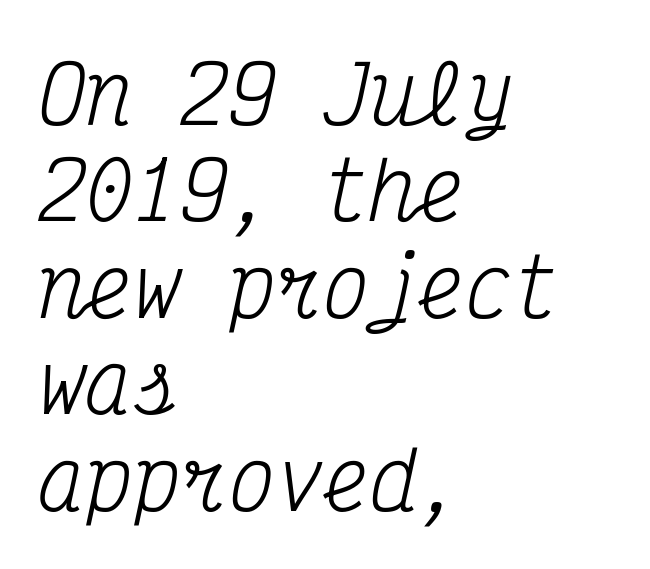
The image shows 79 px regular-weight, condensed serif type, italic (leaning right), monospaced; set left-aligned, line spacing 1.22x, normal letter spacing, not underlined; medium stroke contrast and a medium x-height.
